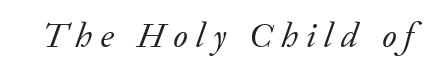
Spacing between characters has been opened up far beyond the box default. A light-to-regular cut is what we see here. Bare-footed words on every line. These lines are composed in type with serifs.
